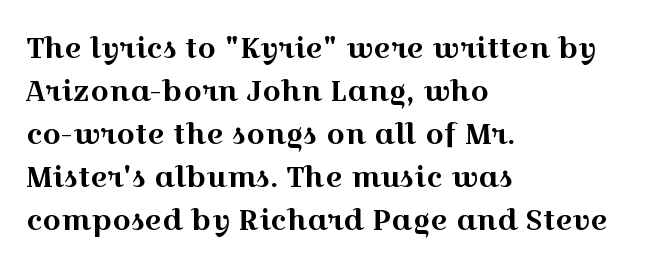
Italic: no, the glyphs are upright roman. Here the designer chose a conventional face with non-uniform glyph widths. Observe the ordinary spacing: letters are neighbours, not strangers. Is there much room between lines? A standard amount, neither cramped nor airy. The baseline area is clear. A student would call this left alignment; a typographer would say flush left, rag right.
